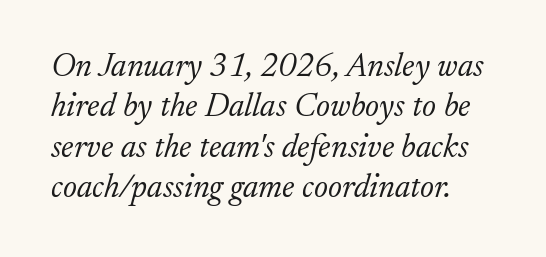
The image shows 33 px light serif type, italic (leaning right); set line spacing 1.22x, normal letter spacing, not underlined; low stroke contrast and a small x-height.
